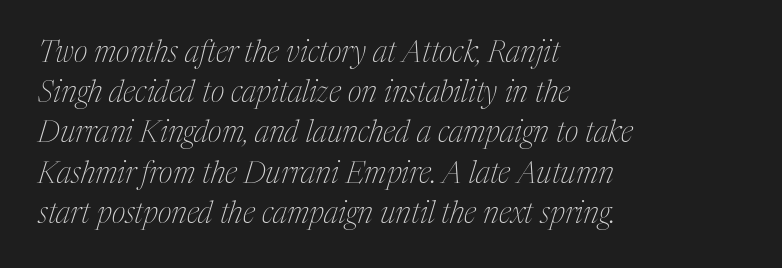
Q: Is the text bold? A: No.
Q: Is the text italic (slanted)? A: Yes, it leans right by about 17 degrees.
Q: Is the typeface a serif or a sans-serif typeface? A: Serif.
Q: Is the text underlined? A: No.
Q: How is the paragraph aligned? A: Left-aligned.
Q: Is the spacing between letters normal or unusually wide? A: Normal.
Q: Is the spacing between lines tight, normal or loose? A: Normal.
Q: Width (condensed, normal, or wide)? A: Condensed.
Q: Stroke contrast? A: Medium.
Q: x-height? A: Medium.
Q: Monospaced? A: No.
